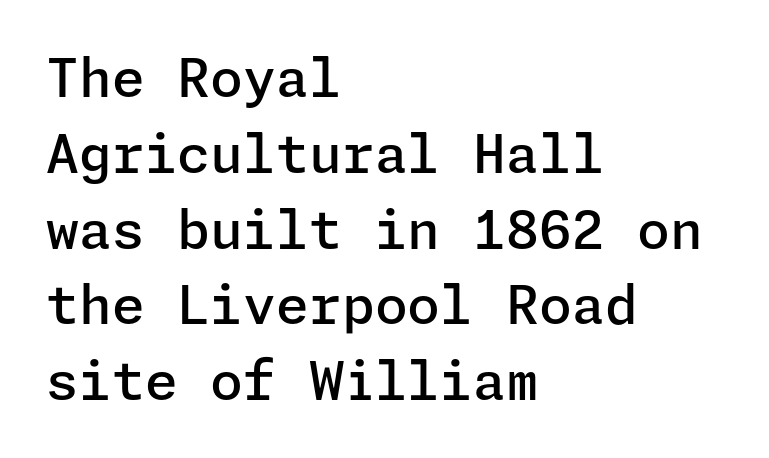
A typesetter would mark this as roman, not italic. You could call the tracking neutral — neither tight nor loose. Is the type bold? Partly — it's a semibold, heavier than regular but not fully bold. Letters rest on an invisible, unmarked baseline.
